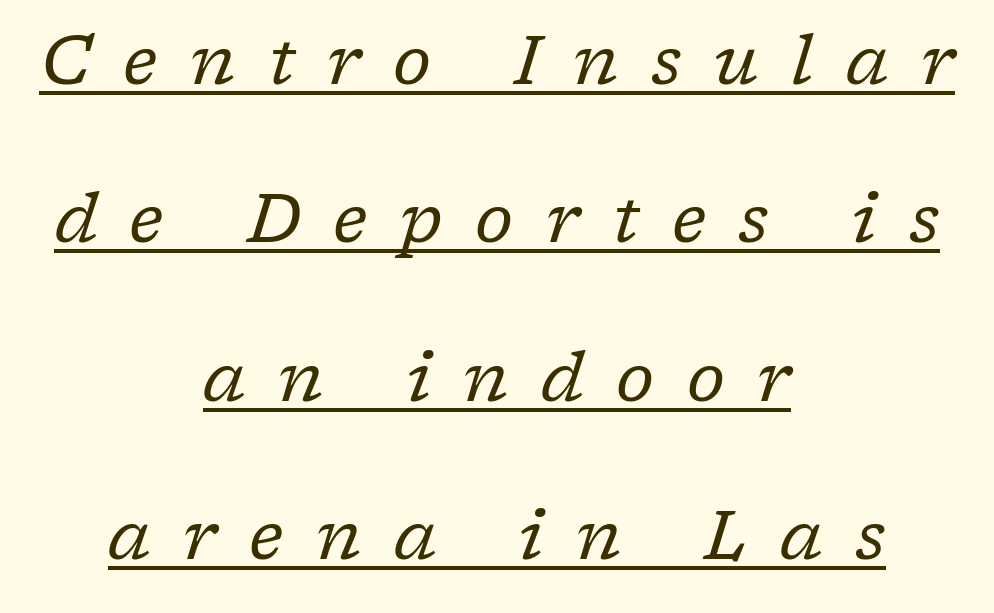
Q: Is the text bold? A: No.
Q: Is the text italic (slanted)? A: Yes, it leans right by about 17 degrees.
Q: Is the typeface a serif or a sans-serif typeface? A: Serif.
Q: Is the text underlined? A: Yes.
Q: How is the paragraph aligned? A: Centered.
Q: Is the spacing between letters normal or unusually wide? A: Unusually wide.
Q: Is the spacing between lines tight, normal or loose? A: Loose.
Q: Width (condensed, normal, or wide)? A: Normal.
Q: Stroke contrast? A: Low.
Q: x-height? A: Medium.
Q: Monospaced? A: No.
